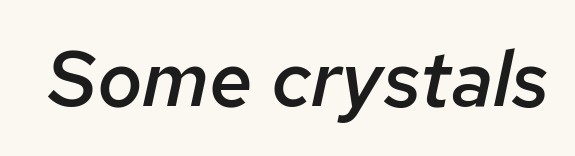
The image shows 78 px semibold type, italic (leaning right); set normal letter spacing, not underlined; low stroke contrast and a medium x-height.
